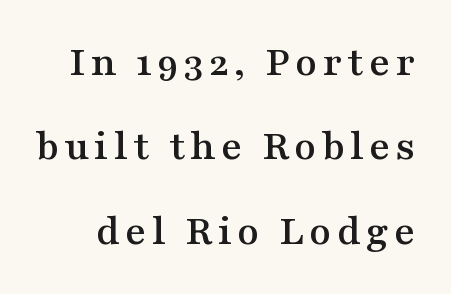
Summary of vertical rhythm: relaxed, with wide interline spacing. These lines are rendered in a variable-pitch font. Only glyphs here, with clear space below each row. When letters stand straight like this, we call the style roman or upright. This is serif lettering, the kind often seen in printed books.
